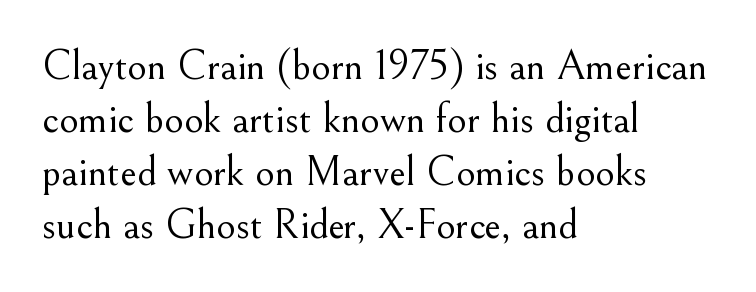
{"serif": "yes", "italic": "no", "bold": "no", "weight": "light", "width": "normal", "stroke_contrast": "medium", "x_height": "small", "monospaced": "no", "underline": "no", "align": "left", "line_spacing": "normal", "line_spacing_ratio": 1.26, "letter_spacing": "normal", "letter_spacing_em": 0.0, "glyph_px": 42}
